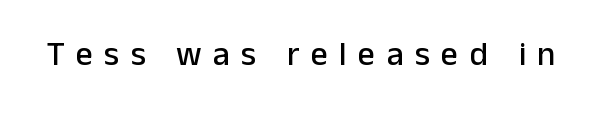
{"serif": "no", "italic": "no", "width": "normal", "stroke_contrast": "low", "x_height": "medium", "monospaced": "no", "underline": "no", "letter_spacing": "wide", "letter_spacing_em": 0.33, "glyph_px": 34}
